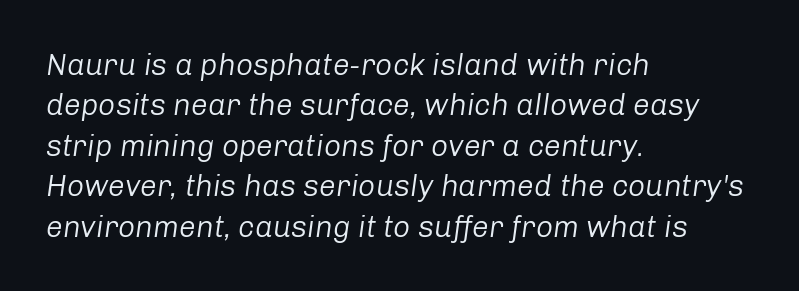
Q: Is the text bold? A: No.
Q: Is the text italic (slanted)? A: Yes, it leans right by about 8 degrees.
Q: Is the text underlined? A: No.
Q: How is the paragraph aligned? A: Left-aligned.
Q: Is the spacing between letters normal or unusually wide? A: Normal.
Q: Is the spacing between lines tight, normal or loose? A: Normal.
Q: Width (condensed, normal, or wide)? A: Normal.
Q: Stroke contrast? A: Low.
Q: x-height? A: Medium.
Q: Monospaced? A: No.
